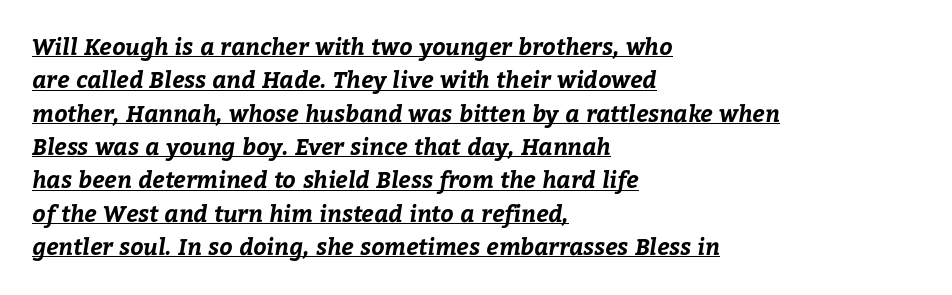
Observe the ordinary spacing: letters are neighbours, not strangers. A rule runs beneath these lines of type. Typographic density is high because the face is bold. Regarding leading, the lines here are spaced in the standard way. Layout note: lines flush left.
